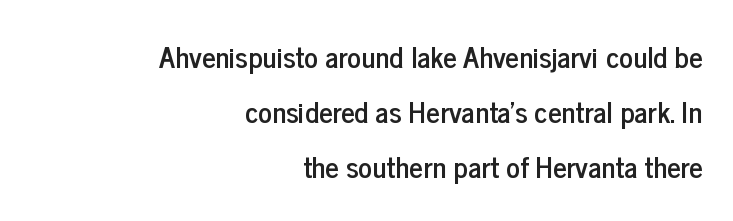
The image shows 29 px condensed sans-serif type, upright; set right-aligned, line spacing 1.89x, normal letter spacing, not underlined; low stroke contrast and a medium x-height.
